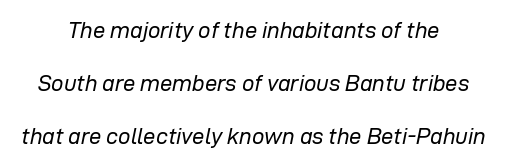
Q: Is the text bold? A: No.
Q: Is the text italic (slanted)? A: Yes, it leans right by about 12 degrees.
Q: Is the text underlined? A: No.
Q: How is the paragraph aligned? A: Centered.
Q: Is the spacing between letters normal or unusually wide? A: Normal.
Q: Is the spacing between lines tight, normal or loose? A: Loose.
